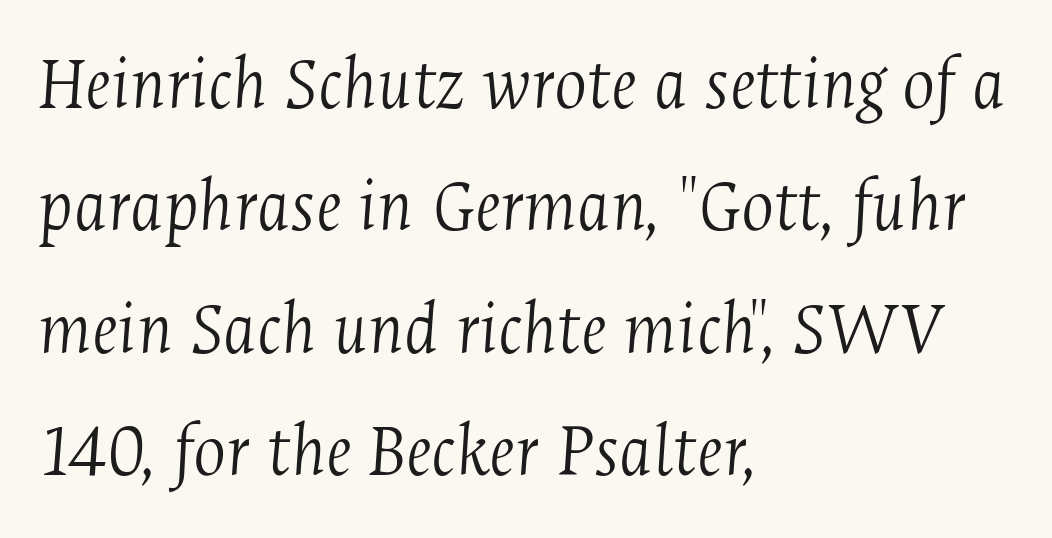
Q: Is the text bold? A: No.
Q: Is the text italic (slanted)? A: Yes, it leans right by about 4 degrees.
Q: Is the typeface a serif or a sans-serif typeface? A: Serif.
Q: Is the text underlined? A: No.
Q: How is the paragraph aligned? A: Left-aligned.
Q: Is the spacing between letters normal or unusually wide? A: Normal.
Q: Is the spacing between lines tight, normal or loose? A: Normal.
Q: Width (condensed, normal, or wide)? A: Condensed.
Q: Stroke contrast? A: Medium.
Q: x-height? A: Medium.
Q: Monospaced? A: No.
